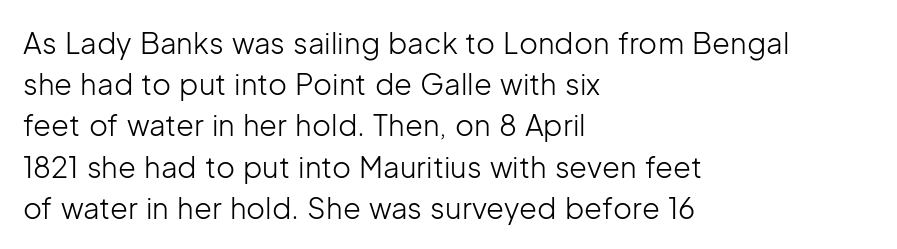
The image shows 29 px light sans-serif type, upright; set left-aligned, normal line spacing (1.42x), normal letter spacing, not underlined; low stroke contrast and a medium x-height.
